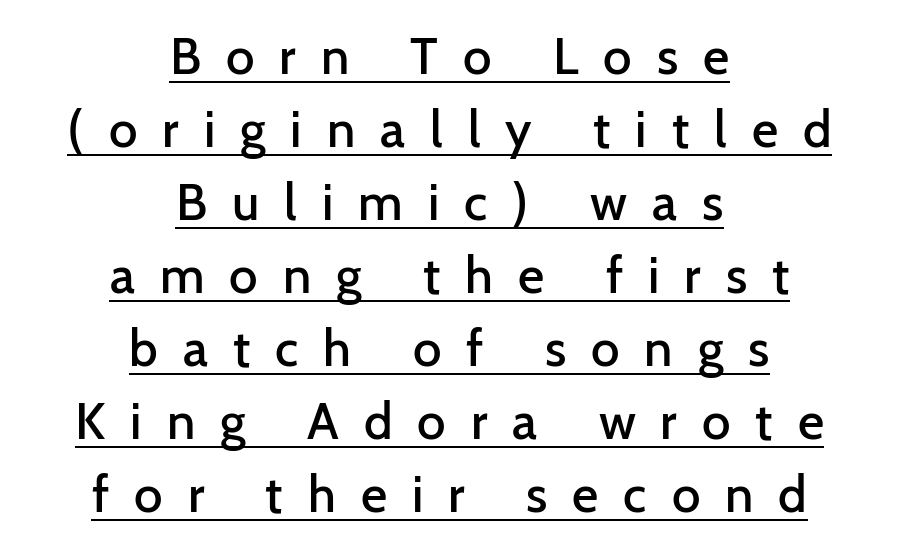
{"serif": "no", "italic": "no", "bold": "semi", "weight": "semibold", "width": "normal", "stroke_contrast": "low", "x_height": "medium", "monospaced": "no", "underline": "yes", "align": "center", "line_spacing": "normal", "line_spacing_ratio": 1.43, "letter_spacing": "wide", "letter_spacing_em": 0.49, "glyph_px": 51}
